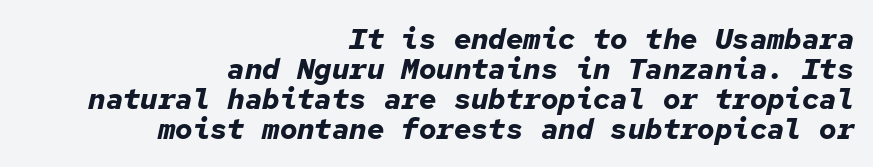
Italic: yes, the glyphs are oblique. The lines are quadded right. Is this a fixed-width face? Yes — each glyph sits in an identical cell. The area under the type is left untouched.
